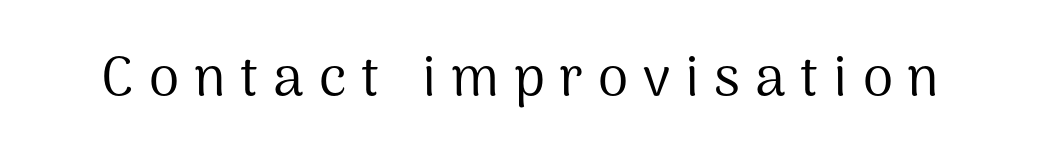
A clean baseline with only descenders dipping below it. This sample uses a sans-serif face. The tracking reads as deliberately expanded to a designer's eye. You could not count columns in this text — the font is proportionally spaced. Quick note: not italic, upright.
